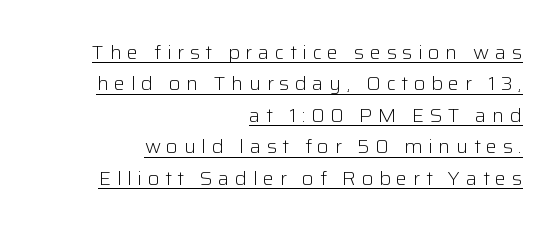
Q: Is the text bold? A: No.
Q: Is the text italic (slanted)? A: No, it is upright.
Q: Is the text underlined? A: Yes.
Q: How is the paragraph aligned? A: Right-aligned.
Q: Is the spacing between letters normal or unusually wide? A: Unusually wide.
Q: Is the spacing between lines tight, normal or loose? A: Normal.
